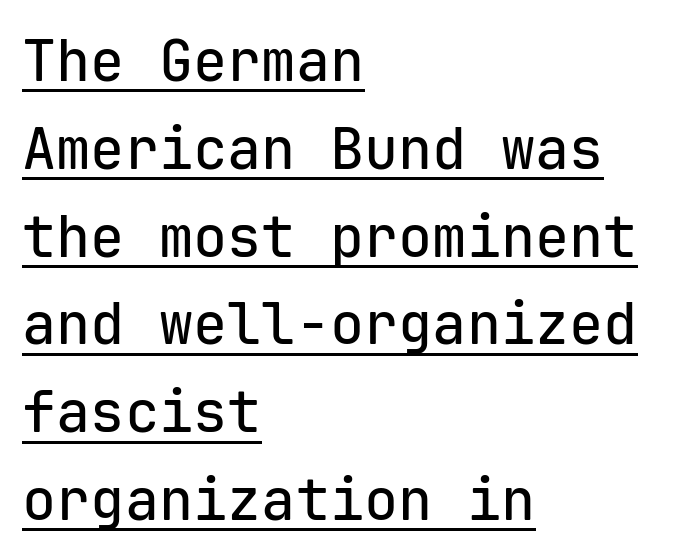
A typesetter would mark this as roman, not italic. Each letter, wide or thin by design, is forced into the same width here. Standard letterfit; no display-style spreading of the glyphs. The lines sit at an ordinary, default distance from one another. The rag falls on the right side of this text block. The typeface chosen for these lines omits serifs.
